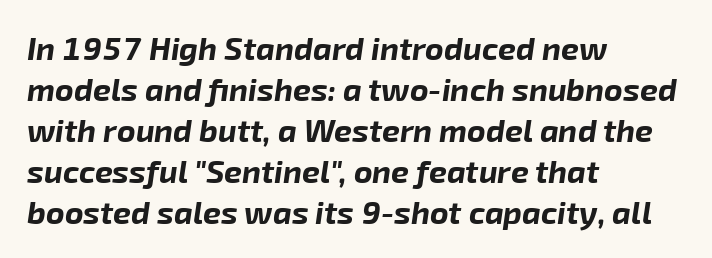
{"italic": "yes", "lean": "right", "slant_degrees": 8, "bold": "yes", "weight": "bold", "width": "normal", "stroke_contrast": "low", "x_height": "medium", "monospaced": "no", "underline": "no", "align": "left", "line_spacing": "normal", "line_spacing_ratio": 1.28, "letter_spacing": "normal", "letter_spacing_em": 0.0, "glyph_px": 32}
